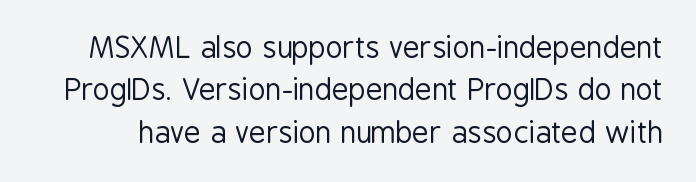
Q: Is the text bold? A: No.
Q: Is the text italic (slanted)? A: No, it is upright.
Q: Is the typeface a serif or a sans-serif typeface? A: Sans-serif.
Q: Is the text underlined? A: No.
Q: Is the spacing between letters normal or unusually wide? A: Normal.
Q: Is the spacing between lines tight, normal or loose? A: Normal.
Q: Width (condensed, normal, or wide)? A: Condensed.
Q: Stroke contrast? A: Low.
Q: x-height? A: Medium.
Q: Monospaced? A: No.
